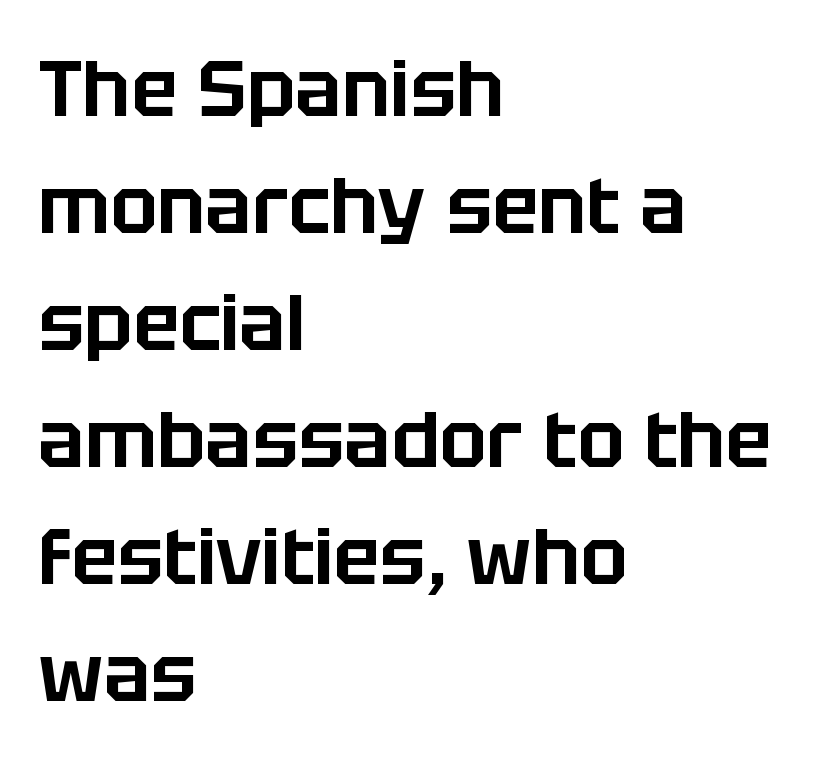
Q: Is the text italic (slanted)? A: No, it is upright.
Q: Is the typeface a serif or a sans-serif typeface? A: Sans-serif.
Q: Is the text underlined? A: No.
Q: How is the paragraph aligned? A: Left-aligned.
Q: Is the spacing between letters normal or unusually wide? A: Normal.
Q: Is the spacing between lines tight, normal or loose? A: Normal.
Q: Width (condensed, normal, or wide)? A: Normal.
Q: Stroke contrast? A: Low.
Q: x-height? A: Large.
Q: Monospaced? A: No.
